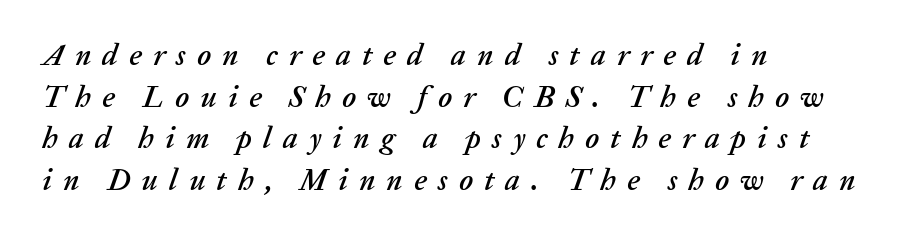
The image shows 30 px text type, italic (leaning right); set left-aligned, normal line spacing (1.39x), unusually wide letter spacing (+0.37 em), not underlined; low stroke contrast and a medium x-height.
